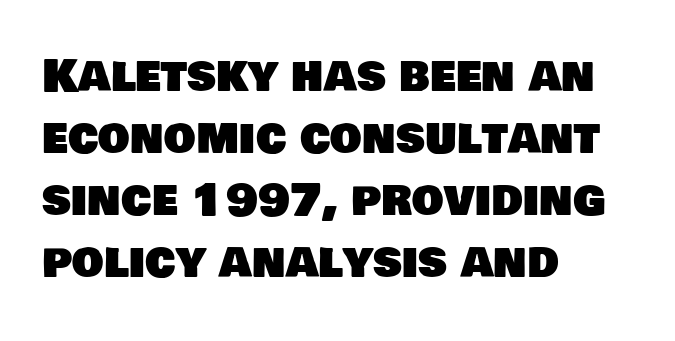
{"serif": "no", "width": "normal", "stroke_contrast": "low", "x_height": "large", "monospaced": "no", "underline": "no", "align": "left", "line_spacing": "normal", "line_spacing_ratio": 1.38, "letter_spacing": "normal", "letter_spacing_em": 0.0, "glyph_px": 45}
